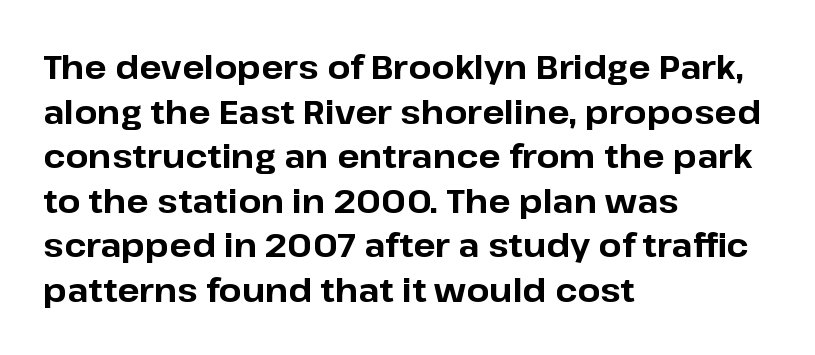
{"serif": "no", "italic": "no", "bold": "yes", "weight": "bold", "width": "normal", "stroke_contrast": "low", "x_height": "medium", "monospaced": "no", "underline": "no", "align": "left", "line_spacing": "normal", "line_spacing_ratio": 1.35, "letter_spacing": "normal", "letter_spacing_em": 0.0, "glyph_px": 33}
